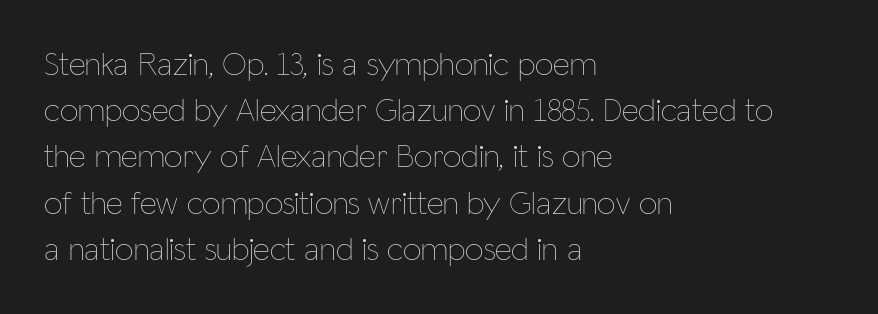
{"italic": "no", "bold": "no", "weight": "thin", "width": "condensed", "stroke_contrast": "low", "x_height": "medium", "monospaced": "no", "underline": "no", "align": "left", "line_spacing": "normal", "line_spacing_ratio": 1.4, "letter_spacing": "normal", "letter_spacing_em": 0.0, "glyph_px": 33}
